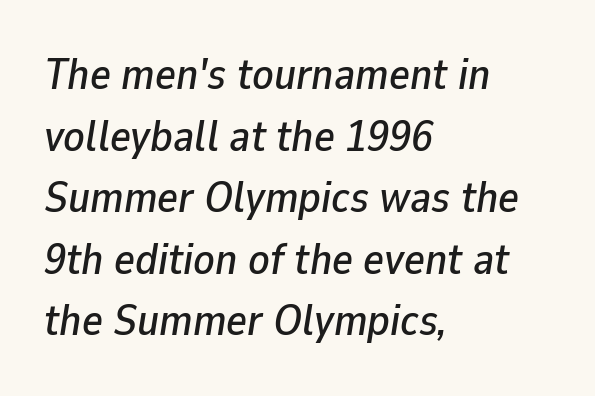
Q: Is the text italic (slanted)? A: Yes, it leans right by about 9 degrees.
Q: Is the text underlined? A: No.
Q: How is the paragraph aligned? A: Left-aligned.
Q: Is the spacing between letters normal or unusually wide? A: Normal.
Q: Is the spacing between lines tight, normal or loose? A: Normal.
Q: Width (condensed, normal, or wide)? A: Normal.
Q: Stroke contrast? A: Low.
Q: x-height? A: Medium.
Q: Monospaced? A: No.
